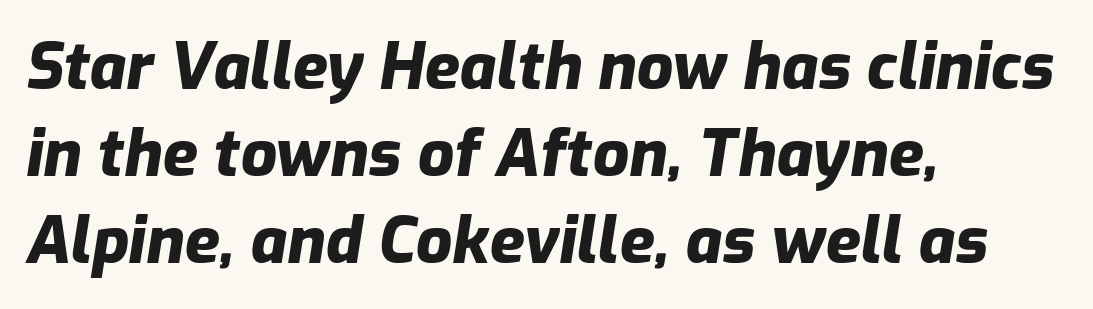
Q: Is the text bold? A: Yes.
Q: Is the text italic (slanted)? A: Yes, it leans right by about 9 degrees.
Q: Is the text underlined? A: No.
Q: How is the paragraph aligned? A: Left-aligned.
Q: Is the spacing between letters normal or unusually wide? A: Normal.
Q: Is the spacing between lines tight, normal or loose? A: Normal.
Q: Width (condensed, normal, or wide)? A: Normal.
Q: Stroke contrast? A: Low.
Q: x-height? A: Medium.
Q: Monospaced? A: No.
